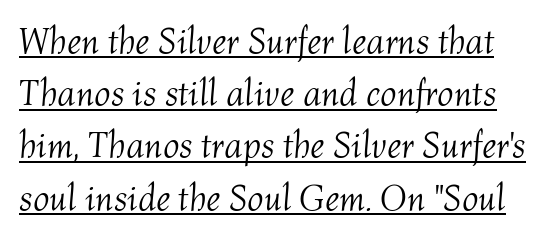
{"italic": "yes", "lean": "right", "slant_degrees": 4, "bold": "no", "weight": "light", "width": "normal", "stroke_contrast": "medium", "x_height": "medium", "monospaced": "no", "underline": "yes", "line_spacing": "normal", "line_spacing_ratio": 1.45, "letter_spacing": "normal", "letter_spacing_em": 0.0, "glyph_px": 36}
